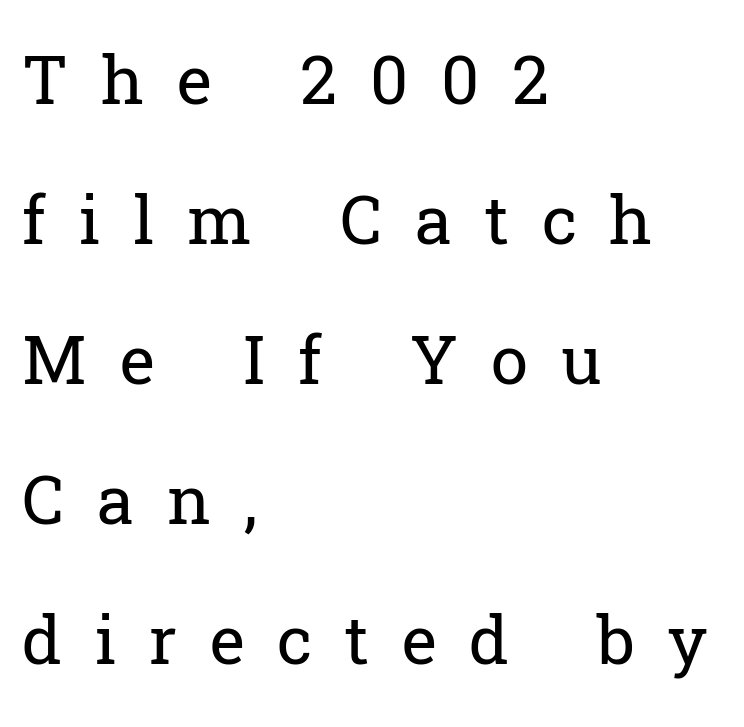
The image shows 67 px regular-weight serif type, upright; set left-aligned, loose line spacing (2.09x), unusually wide letter spacing (+0.49 em), not underlined; low stroke contrast and a medium x-height.
